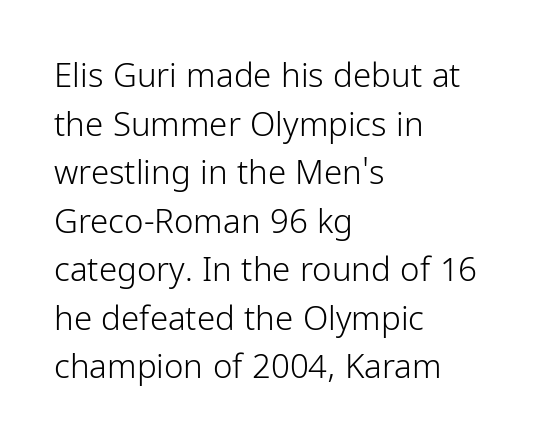
The rendering anchors every line to the left-hand side. The axis of the letterforms is exactly vertical. Check where the strokes stop: nothing finishes them off — pure sans. Caption: standard tracking, unaltered. Stems here are at most as thick as an everyday book face. This rendering features lettering with no underline.
